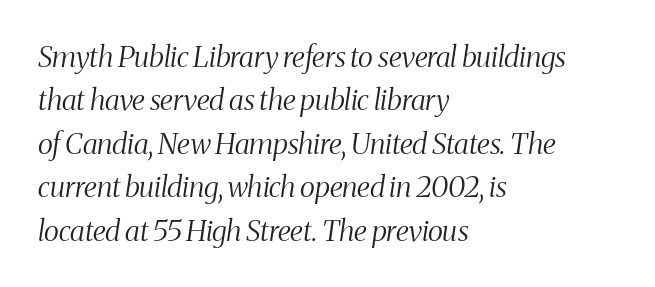
The image shows 29 px light, condensed serif type, italic (leaning right); set left-aligned, normal line spacing (1.5x), normal letter spacing, not underlined; medium stroke contrast and a medium x-height.
